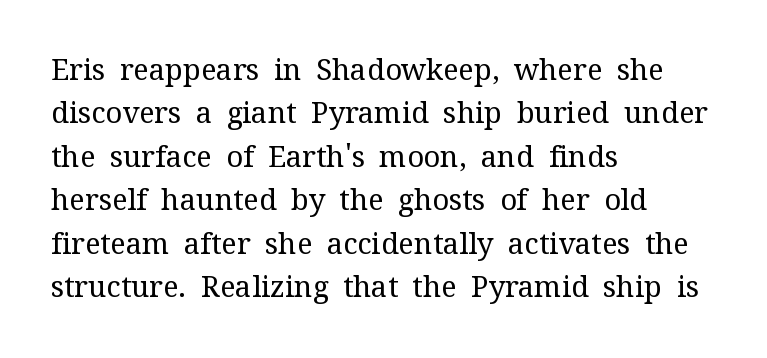
Italic: no, the glyphs are upright roman. Do the characters align in a grid? No, the font is proportional. Is this a heavy cut? Hardly; it is regular or lighter. Compared with a centered layout, this one pins lines to the left instead. The passage shown is not underscored anywhere. The type family on display is of the serif kind.
